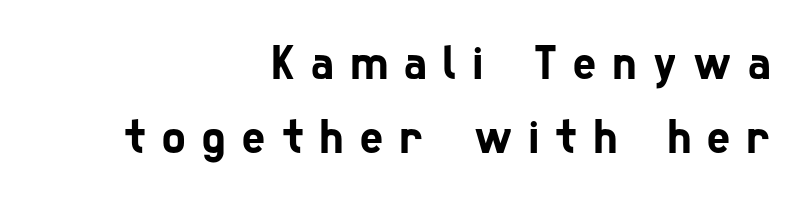
Does the leading feel generous? No, just average. Spacing verdict: proportional, widths tailored to each character. Someone cranked the tracking dial way up on this one. Short and long lines alike share a common ending point at right. Decoration check: the copy has no underline. Font category for this specimen: sans-serif.
